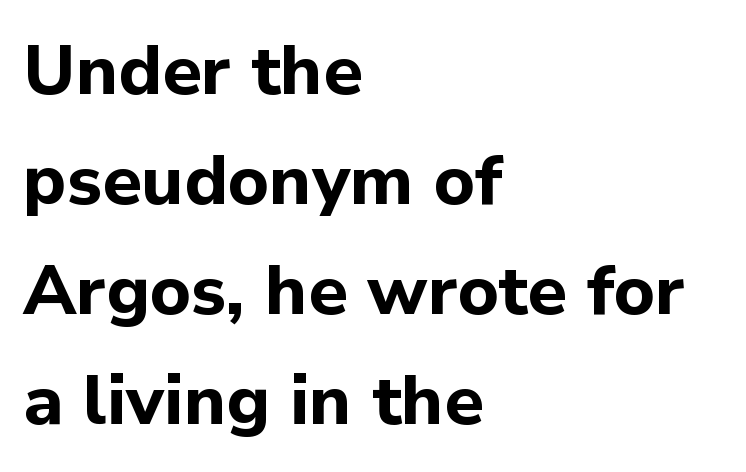
{"serif": "no", "italic": "no", "bold": "yes", "weight": "bold", "width": "normal", "stroke_contrast": "low", "x_height": "medium", "monospaced": "no", "underline": "no", "align": "left", "line_spacing": "normal", "line_spacing_ratio": 1.57, "letter_spacing": "normal", "letter_spacing_em": 0.0, "glyph_px": 70}
